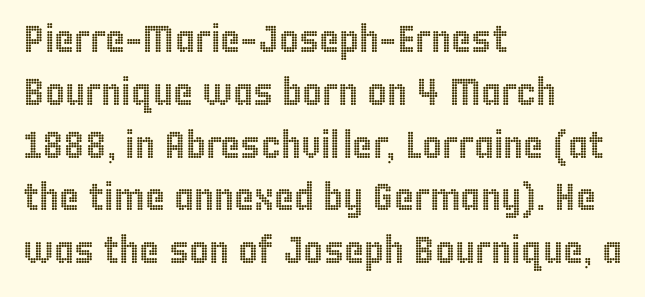
Q: Is the text italic (slanted)? A: No, it is upright.
Q: Is the text underlined? A: No.
Q: How is the paragraph aligned? A: Left-aligned.
Q: Is the spacing between letters normal or unusually wide? A: Normal.
Q: Is the spacing between lines tight, normal or loose? A: Normal.
Q: Width (condensed, normal, or wide)? A: Condensed.
Q: x-height? A: Large.
Q: Monospaced? A: No.
